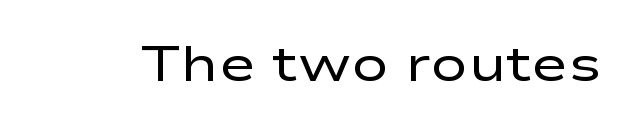
Weight: regular or lighter. The face used here is proportionally spaced, like ordinary book or web type. How are the letters spaced? Ordinarily, with no added tracking. Posture: straight, roman, zero tilt.
